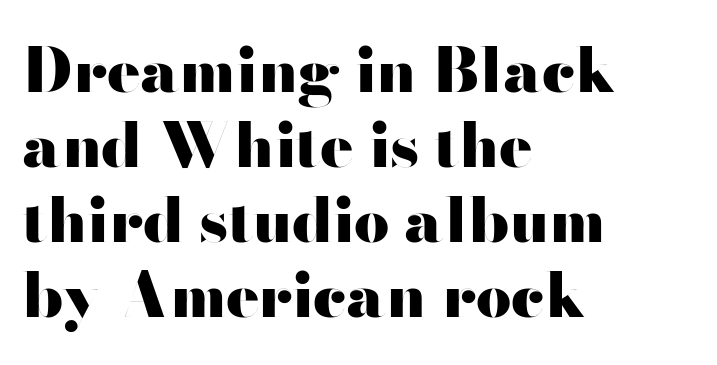
Q: Is the text bold? A: Yes.
Q: Is the text italic (slanted)? A: No, it is upright.
Q: Is the typeface a serif or a sans-serif typeface? A: Serif.
Q: Is the text underlined? A: No.
Q: How is the paragraph aligned? A: Left-aligned.
Q: Is the spacing between letters normal or unusually wide? A: Normal.
Q: Width (condensed, normal, or wide)? A: Wide.
Q: Stroke contrast? A: High.
Q: x-height? A: Small.
Q: Monospaced? A: No.
